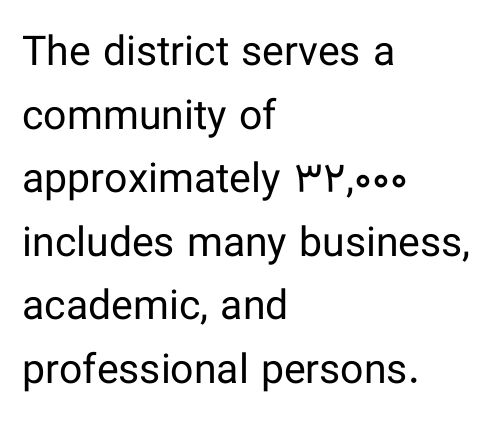
Q: Is the text bold? A: No.
Q: Is the text italic (slanted)? A: No, it is upright.
Q: Is the typeface a serif or a sans-serif typeface? A: Sans-serif.
Q: Is the text underlined? A: No.
Q: How is the paragraph aligned? A: Left-aligned.
Q: Is the spacing between letters normal or unusually wide? A: Normal.
Q: Is the spacing between lines tight, normal or loose? A: Normal.
Q: Width (condensed, normal, or wide)? A: Normal.
Q: Stroke contrast? A: Low.
Q: x-height? A: Medium.
Q: Monospaced? A: No.
